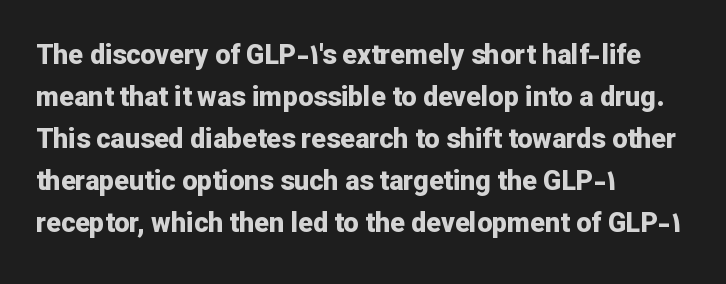
{"italic": "no", "bold": "yes", "underline": "no", "align": "left", "line_spacing": "normal", "line_spacing_ratio": 1.56, "letter_spacing": "normal", "letter_spacing_em": 0.0, "glyph_px": 27}
